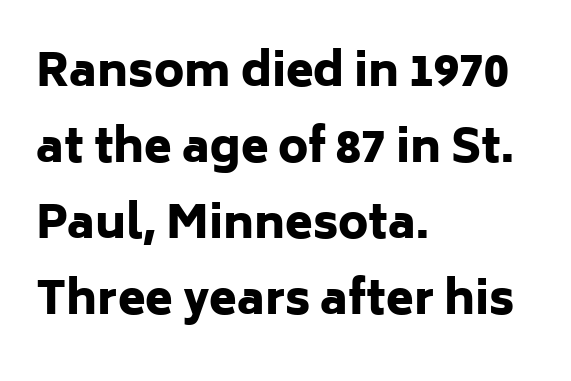
The image shows 45 px heavy sans-serif type, upright; set left-aligned, normal line spacing (1.69x), normal letter spacing, not underlined; low stroke contrast and a medium x-height.
